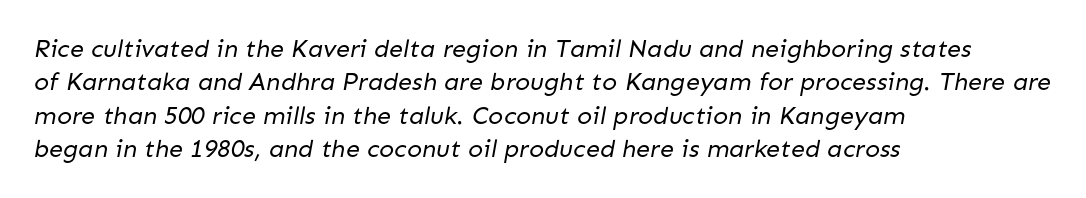
The image shows 25 px text type; set left-aligned, normal line spacing (1.34x), normal letter spacing, not underlined.
